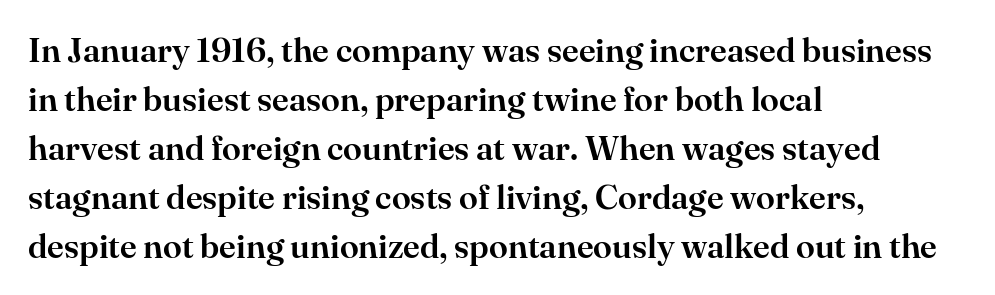
The image shows 34 px serif type, upright; set left-aligned, normal line spacing (1.44x), normal letter spacing, not underlined; high stroke contrast and a small x-height.
